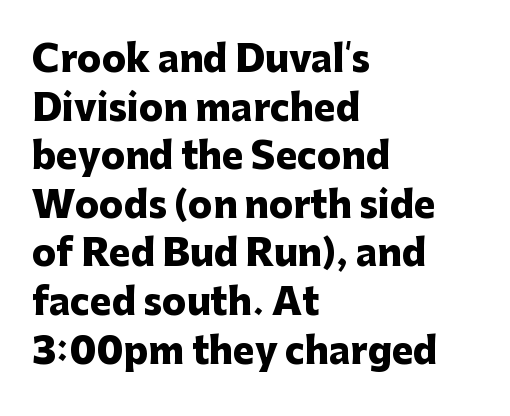
Think of a printed novel: that variable character pitch is what you see here. The lines in this sample share a left origin and differ only in where they stop. Does the weight exceed regular? Yes, all the way to bold. The font's upright variant was chosen for this text. Each row of text sits above clean, open space.
